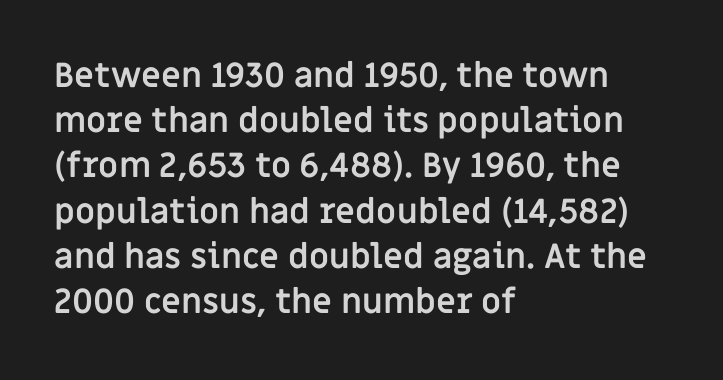
The image shows 34 px semibold sans-serif type, upright; set left-aligned, normal line spacing (1.33x), normal letter spacing, not underlined; low stroke contrast and a large x-height.
